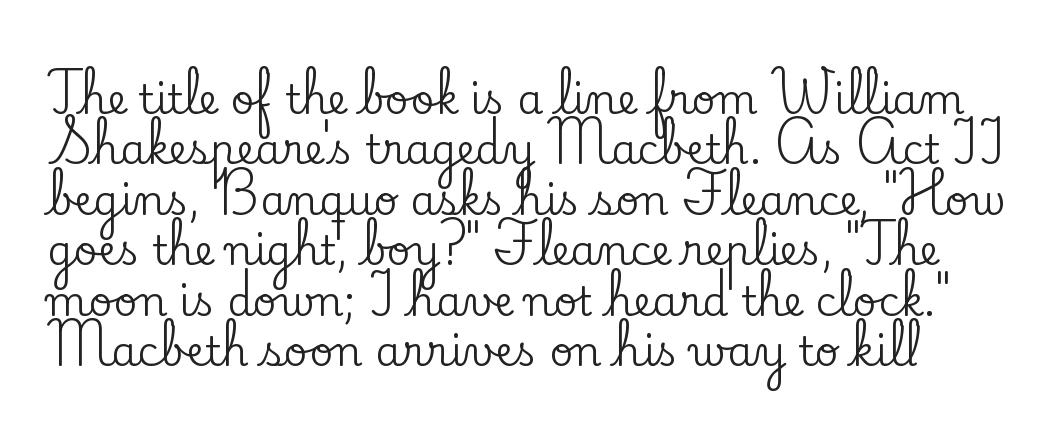
Plain, unruled lines of type. A typesetter would call this proportional, since set widths differ per character. Small tapered or slab feet sit at the stroke ends, so this counts as serif. This sample uses plain, unmodified letter spacing. The typography opts for an upright posture over an oblique one.
